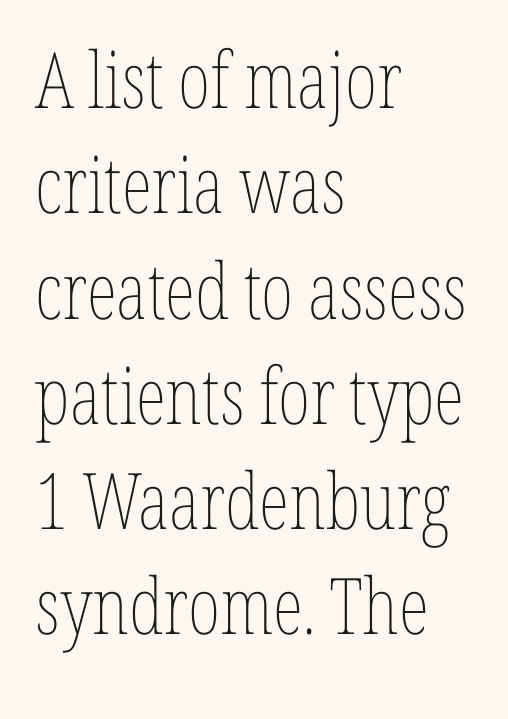
Q: Is the text bold? A: No.
Q: Is the text italic (slanted)? A: No, it is upright.
Q: Is the text underlined? A: No.
Q: How is the paragraph aligned? A: Left-aligned.
Q: Is the spacing between letters normal or unusually wide? A: Normal.
Q: Is the spacing between lines tight, normal or loose? A: Normal.
Q: Width (condensed, normal, or wide)? A: Condensed.
Q: Stroke contrast? A: Low.
Q: x-height? A: Medium.
Q: Monospaced? A: No.
